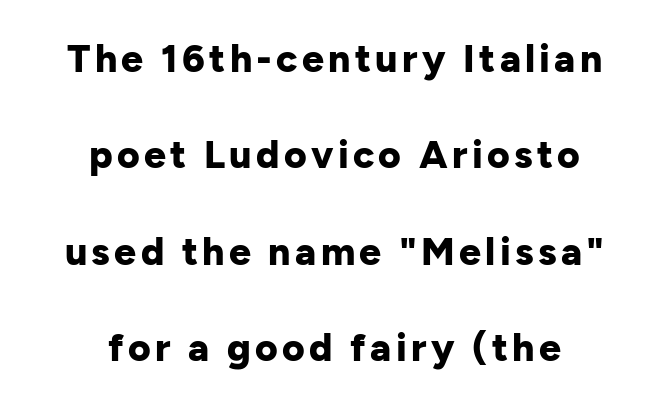
The image shows 39 px bold sans-serif type, upright; set centered, loose line spacing (2.47x), not underlined; low stroke contrast and a medium x-height.
